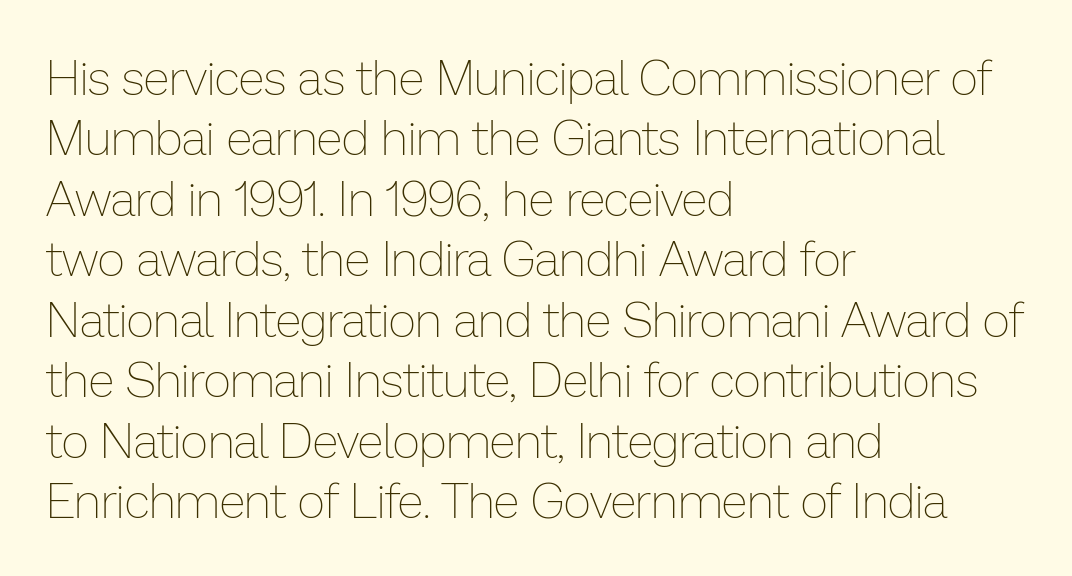
{"italic": "no", "bold": "no", "weight": "thin", "width": "normal", "stroke_contrast": "low", "x_height": "medium", "monospaced": "no", "underline": "no", "align": "left", "line_spacing": "normal", "line_spacing_ratio": 1.26, "letter_spacing": "normal", "letter_spacing_em": 0.0, "glyph_px": 48}
